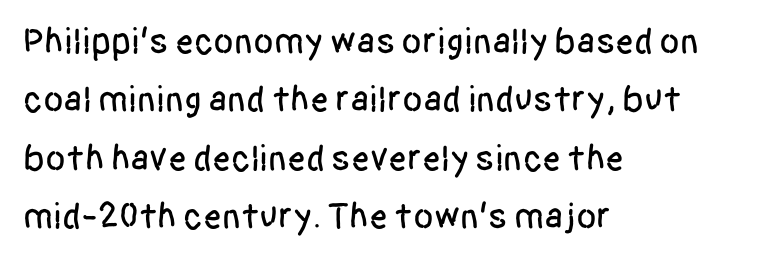
The image shows 37 px condensed sans-serif type, upright; set left-aligned, normal line spacing (1.58x), normal letter spacing, not underlined; low stroke contrast and a large x-height.
